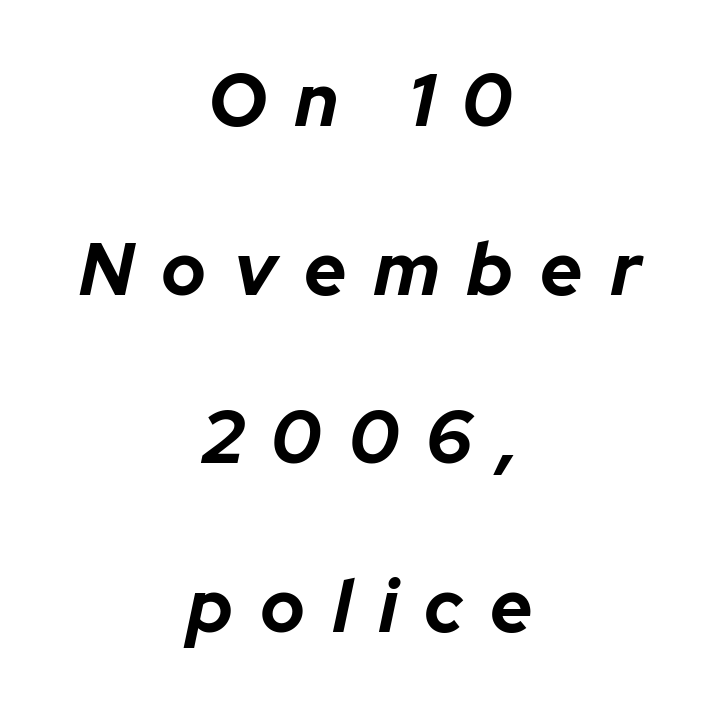
Substantial extra tracking has been applied to these lines. Regarding leading, the lines here are spaced well apart. Clear beneath every line of the passage. Every row of glyphs is offset so its center matches the block's center. Character widths vary here, with narrow letters taking less room than wide ones.
